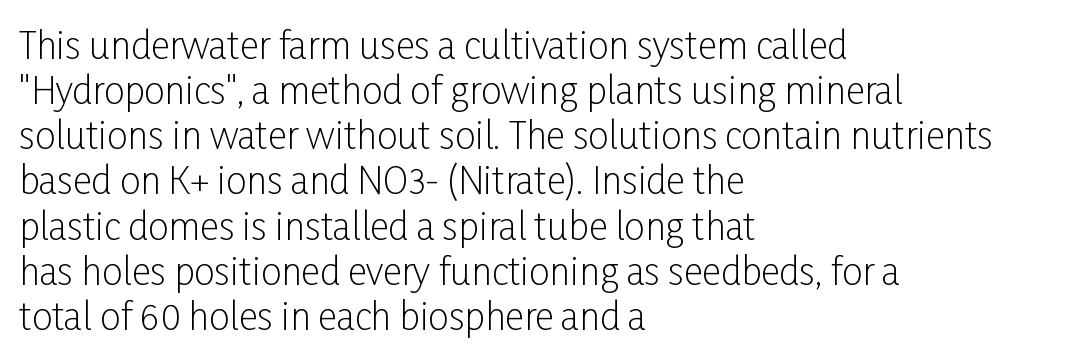
The image shows 37 px light, condensed sans-serif type, upright; set left-aligned, line spacing 1.22x, normal letter spacing, not underlined; low stroke contrast and a medium x-height.
